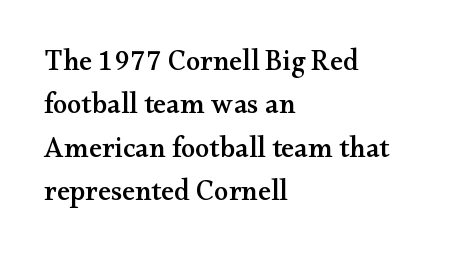
Q: Is the text italic (slanted)? A: No, it is upright.
Q: Is the typeface a serif or a sans-serif typeface? A: Serif.
Q: Is the text underlined? A: No.
Q: How is the paragraph aligned? A: Left-aligned.
Q: Is the spacing between letters normal or unusually wide? A: Normal.
Q: Is the spacing between lines tight, normal or loose? A: Normal.
Q: Width (condensed, normal, or wide)? A: Wide.
Q: Stroke contrast? A: Medium.
Q: x-height? A: Small.
Q: Monospaced? A: No.
